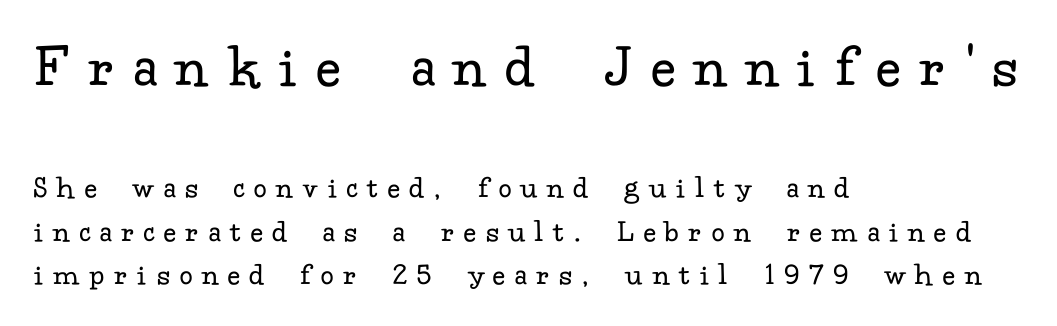
{"serif": "yes", "italic": "no", "bold": "no", "weight": "regular", "width": "normal", "stroke_contrast": "low", "x_height": "small", "monospaced": "no", "underline": "no", "align": "left", "line_spacing": "normal", "line_spacing_ratio": 1.37, "letter_spacing": "wide", "letter_spacing_em": 0.33, "larger_block": "first", "size_ratio": 1.97, "glyph_px": 63}
